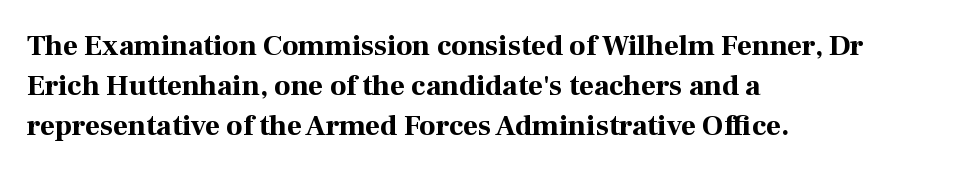
Observe the ordinary spacing: letters are neighbours, not strangers. Type style note: has serifs. Each row of text sits above clean, open space. Spacing verdict: proportional, widths tailored to each character. The glyphs have the mass of a bold cut.
